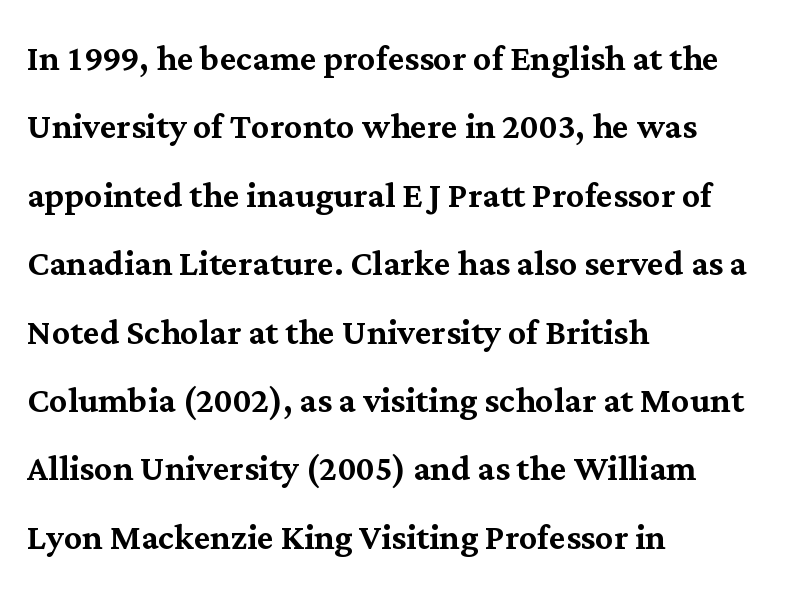
The image shows 45 px serif type, upright; set left-aligned, normal line spacing (1.52x), normal letter spacing, not underlined; medium stroke contrast and a medium x-height.
